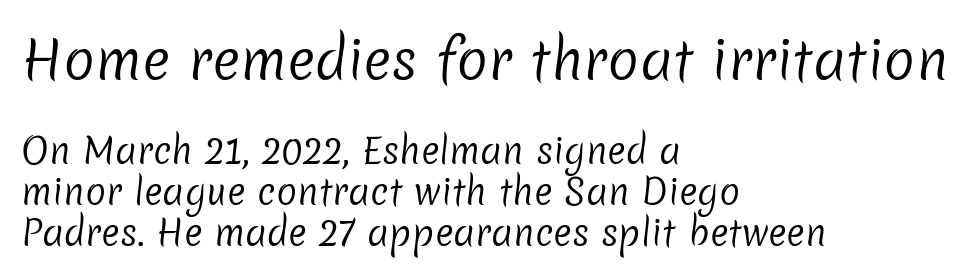
{"serif": "no", "bold": "no", "weight": "regular", "width": "normal", "stroke_contrast": "low", "x_height": "medium", "monospaced": "no", "underline": "no", "align": "left", "line_spacing_ratio": 1.17, "letter_spacing": "normal", "letter_spacing_em": 0.0, "larger_block": "first", "size_ratio": 1.51, "glyph_px": 53}
